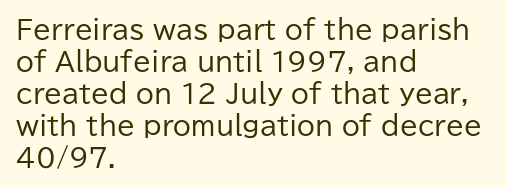
{"italic": "no", "bold": "no", "underline": "no", "align": "left", "line_spacing_ratio": 1.23, "letter_spacing": "normal", "letter_spacing_em": 0.0, "glyph_px": 26}
